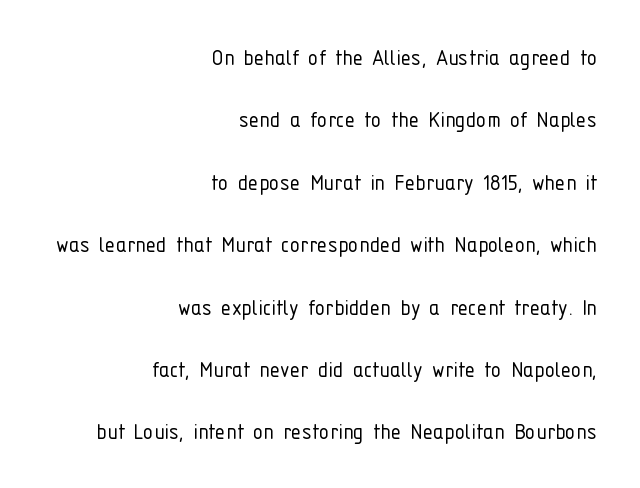
The image shows 26 px text type, upright; set right-aligned, loose line spacing (2.4x), normal letter spacing, not underlined.
